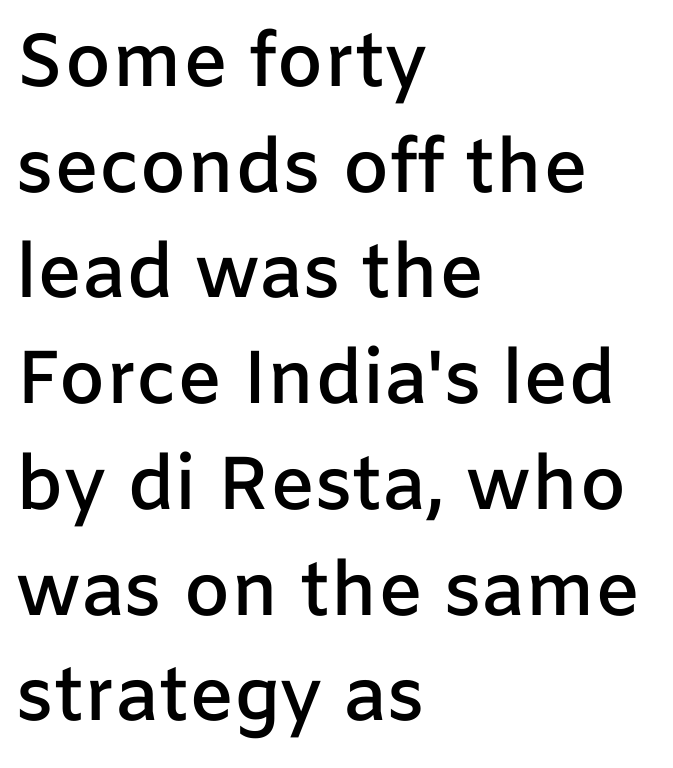
The text block is weighted toward the left margin, trailing off unevenly rightward. Style check: upright. I'd call this a sans setting — the letters go barefoot. The rendering uses a semibold face; strokes are thickened but not to full bold. The space directly below the letters is spotless. Each letter keeps its own natural width here, so spacing adapts to shape.
